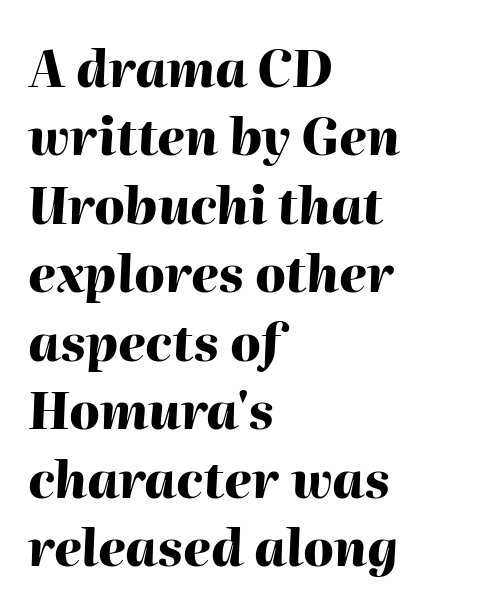
Q: Is the text bold? A: Yes.
Q: Is the text italic (slanted)? A: Yes, it leans right by about 2 degrees.
Q: Is the text underlined? A: No.
Q: How is the paragraph aligned? A: Left-aligned.
Q: Is the spacing between letters normal or unusually wide? A: Normal.
Q: Is the spacing between lines tight, normal or loose? A: Normal.
Q: Width (condensed, normal, or wide)? A: Normal.
Q: Stroke contrast? A: High.
Q: x-height? A: Medium.
Q: Monospaced? A: No.
